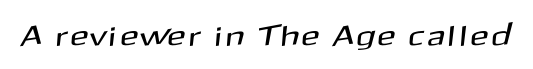
The passage shown is typed in a proportional face where columns would drift. Serifs: no, the terminals of the letterforms are clean. A bare baseline throughout the passage.
